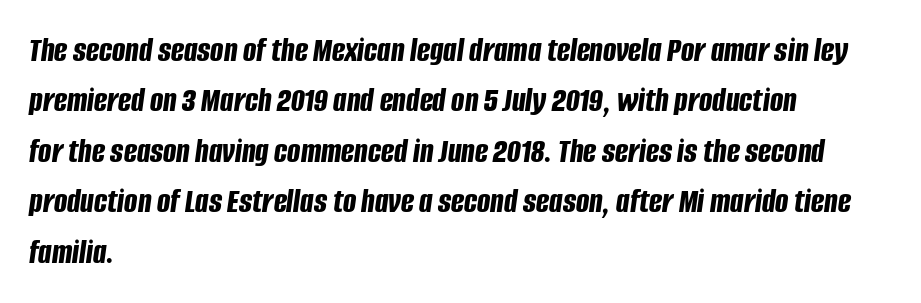
Q: Is the text bold? A: Yes.
Q: Is the text italic (slanted)? A: Yes, it leans right by about 8 degrees.
Q: Is the text underlined? A: No.
Q: How is the paragraph aligned? A: Left-aligned.
Q: Is the spacing between letters normal or unusually wide? A: Normal.
Q: Is the spacing between lines tight, normal or loose? A: Normal.
Q: Width (condensed, normal, or wide)? A: Condensed.
Q: Stroke contrast? A: Low.
Q: x-height? A: Large.
Q: Monospaced? A: No.
